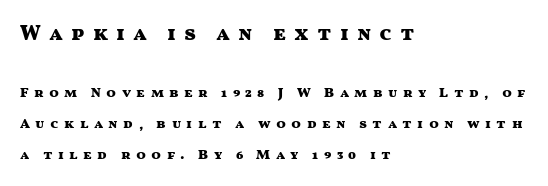
The lines in this sample share a left origin and differ only in where they stop. Lines of text with bare space underneath. Pretty heavy lettering here — definitely bold. The first block has been scaled up relative to the second. This is roman type, the default non-slanted kind. Rows of type keep a wide berth in the vertical direction.
